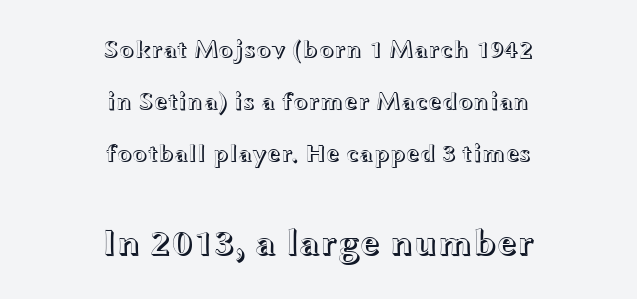
Look at the tracking — it's just the regular setting, nothing added. The following chunk of copy outweighs the initial chunk in type size. The passage shown is not underscored anywhere. Alignment: centered. Whoever set this chose breathing room over compactness in the vertical rhythm. You could not count columns in this text — the font is proportionally spaced.
